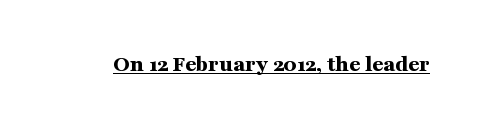
The image shows 24 px bold type, upright; set normal letter spacing, underlined.
